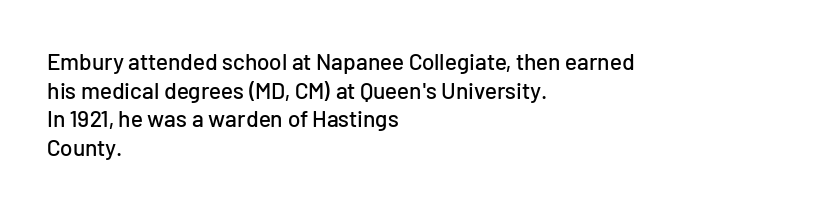
{"italic": "no", "underline": "no", "align": "left", "line_spacing": "normal", "line_spacing_ratio": 1.25, "letter_spacing": "normal", "letter_spacing_em": 0.0, "glyph_px": 23}
